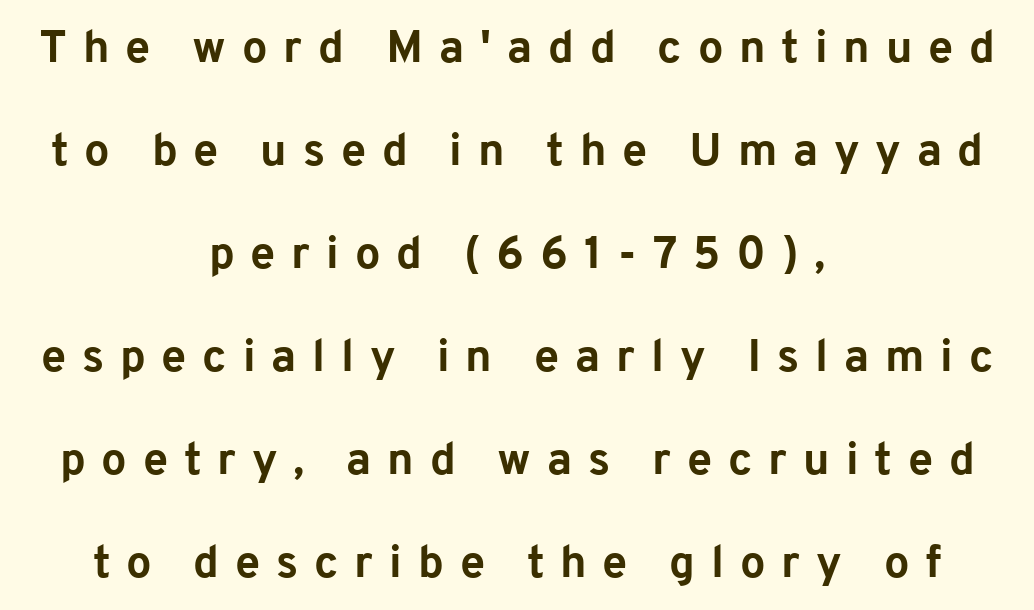
{"serif": "no", "italic": "no", "bold": "yes", "weight": "bold", "width": "normal", "stroke_contrast": "low", "x_height": "medium", "monospaced": "no", "underline": "no", "align": "center", "line_spacing": "loose", "line_spacing_ratio": 2.29, "letter_spacing": "wide", "letter_spacing_em": 0.35, "glyph_px": 45}
